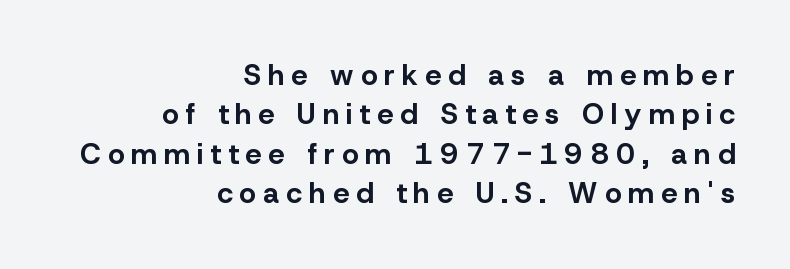
{"serif": "no", "italic": "no", "bold": "yes", "weight": "bold", "width": "normal", "stroke_contrast": "low", "x_height": "medium", "monospaced": "no", "underline": "no", "align": "right", "line_spacing": "normal", "line_spacing_ratio": 1.36, "letter_spacing": "wide", "letter_spacing_em": 0.24, "glyph_px": 29}
